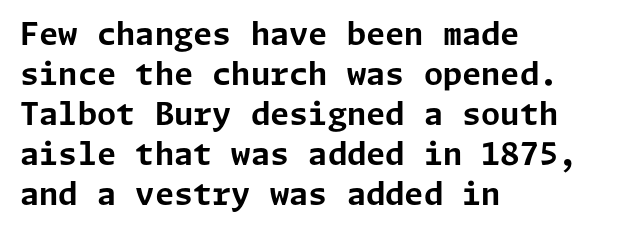
The lettering stays uniformly vertical, giving the passage a roman look. Typographically, this falls in the sans-serif category. Each word holds together tightly as a unit, with standard inter-letter gaps. Typesetter's note: full bold, strokes at maximum text heaviness. Notice how the passage keeps a crisp vertical edge on the left only. Compared with typical paragraphs, the rows here are spaced about the same.
